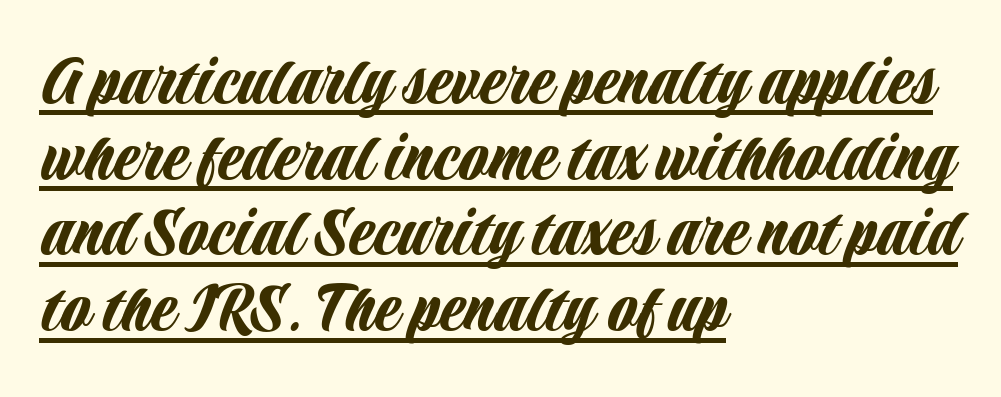
Q: Is the text italic (slanted)? A: Yes.
Q: Is the typeface a serif or a sans-serif typeface? A: Sans-serif.
Q: Is the text underlined? A: Yes.
Q: How is the paragraph aligned? A: Left-aligned.
Q: Is the spacing between letters normal or unusually wide? A: Normal.
Q: Is the spacing between lines tight, normal or loose? A: Tight.
Q: Width (condensed, normal, or wide)? A: Condensed.
Q: Stroke contrast? A: Low.
Q: x-height? A: Large.
Q: Monospaced? A: No.
